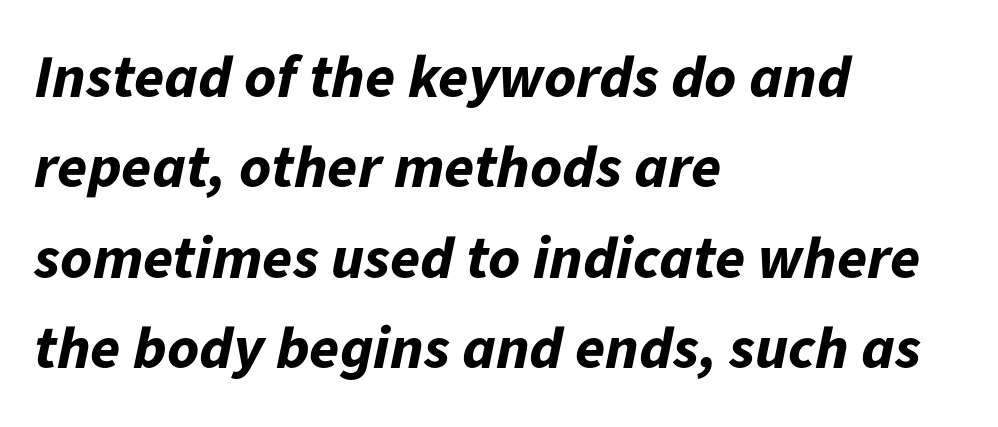
The image shows 61 px bold type, italic (leaning right); set left-aligned, normal line spacing (1.48x), normal letter spacing, not underlined; low stroke contrast and a medium x-height.
